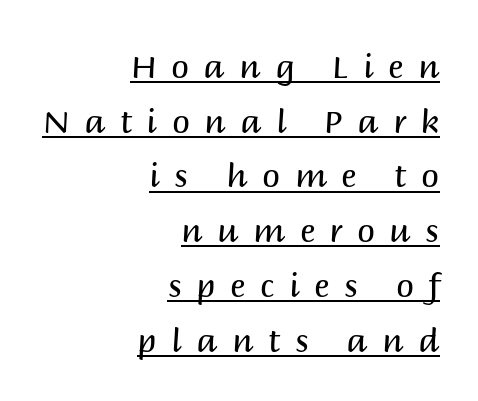
{"serif": "no", "bold": "no", "weight": "regular", "width": "normal", "stroke_contrast": "medium", "x_height": "large", "monospaced": "no", "underline": "yes", "align": "right", "line_spacing_ratio": 1.71, "letter_spacing": "wide", "letter_spacing_em": 0.46, "glyph_px": 32}
